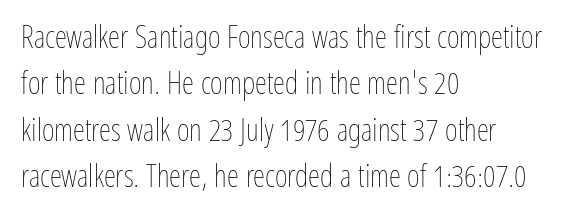
Q: Is the text bold? A: No.
Q: Is the text italic (slanted)? A: No, it is upright.
Q: Is the text underlined? A: No.
Q: How is the paragraph aligned? A: Left-aligned.
Q: Is the spacing between letters normal or unusually wide? A: Normal.
Q: Is the spacing between lines tight, normal or loose? A: Normal.
Q: Width (condensed, normal, or wide)? A: Condensed.
Q: Stroke contrast? A: Low.
Q: x-height? A: Medium.
Q: Monospaced? A: No.
